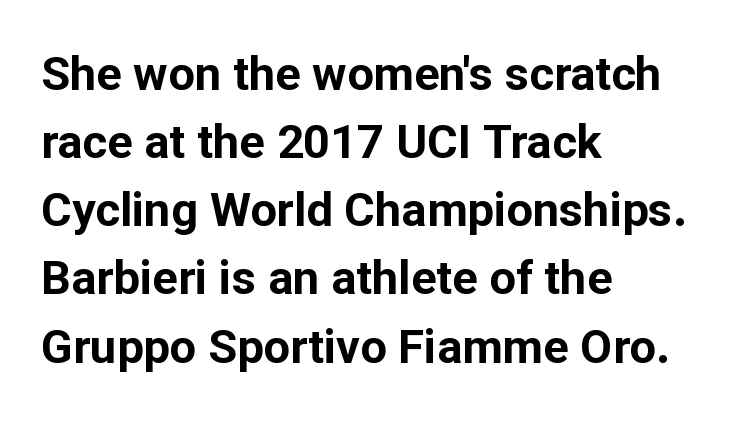
Descender tails drop into unmarked territory. What weight is shown? A full bold with thick strokes. The letters advance in unequal steps, a hallmark of proportional type. Is there much room between lines? A standard amount, neither cramped nor airy. In CSS terms this would be text-align: left. Here the glyphs are tracked normally, forming tight word shapes.
